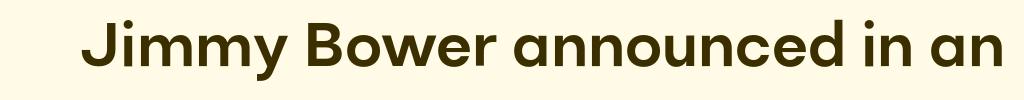
Q: Is the text italic (slanted)? A: No, it is upright.
Q: Is the typeface a serif or a sans-serif typeface? A: Sans-serif.
Q: Is the text underlined? A: No.
Q: Is the spacing between letters normal or unusually wide? A: Normal.
Q: Width (condensed, normal, or wide)? A: Normal.
Q: Stroke contrast? A: Low.
Q: x-height? A: Medium.
Q: Monospaced? A: No.
